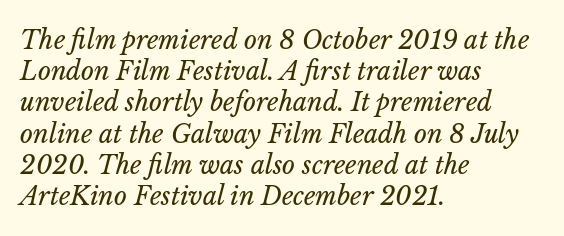
{"italic": "yes", "lean": "right", "slant_degrees": 14, "bold": "no", "underline": "no", "align": "left", "line_spacing": "normal", "line_spacing_ratio": 1.25, "letter_spacing": "normal", "letter_spacing_em": 0.0, "glyph_px": 25}
